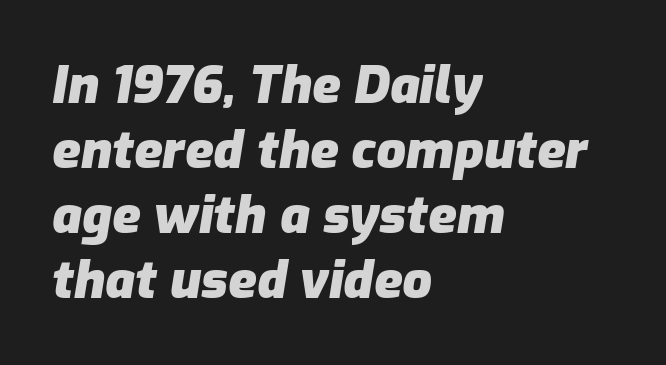
The image shows 52 px heavy type, italic (leaning right); set left-aligned, normal line spacing (1.25x), normal letter spacing, not underlined; low stroke contrast and a medium x-height.
